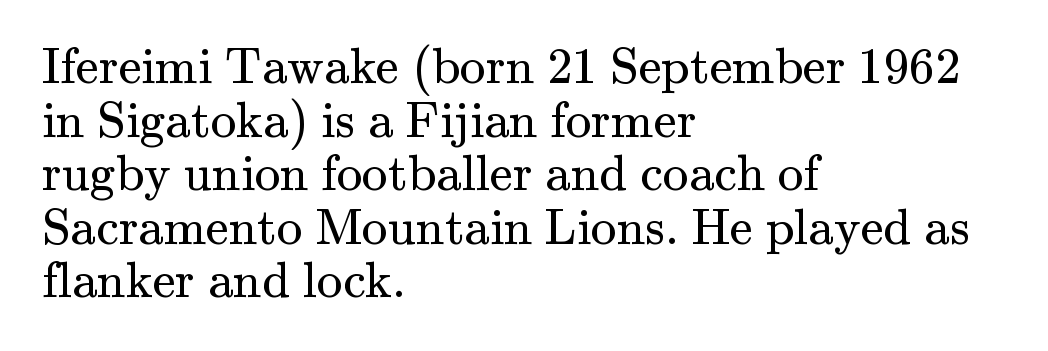
The image shows 51 px regular-weight serif type, upright; set left-aligned, tight line spacing (1.05x), normal letter spacing, not underlined; medium stroke contrast and a small x-height.
